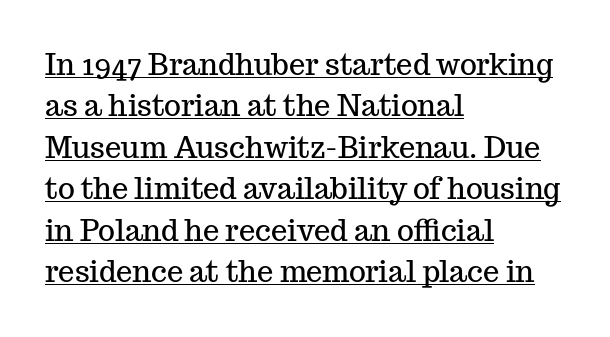
Q: Is the text italic (slanted)? A: No, it is upright.
Q: Is the typeface a serif or a sans-serif typeface? A: Serif.
Q: Is the text underlined? A: Yes.
Q: How is the paragraph aligned? A: Left-aligned.
Q: Is the spacing between letters normal or unusually wide? A: Normal.
Q: Is the spacing between lines tight, normal or loose? A: Normal.
Q: Width (condensed, normal, or wide)? A: Normal.
Q: Stroke contrast? A: Medium.
Q: x-height? A: Medium.
Q: Monospaced? A: No.
